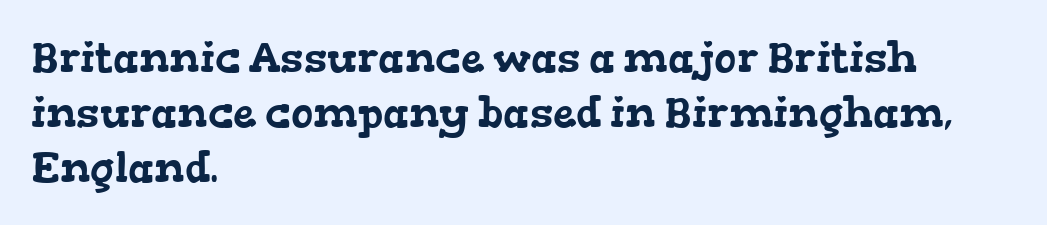
The image shows 42 px wide serif type; set left-aligned, normal line spacing (1.31x), normal letter spacing, not underlined; low stroke contrast and a medium x-height.
